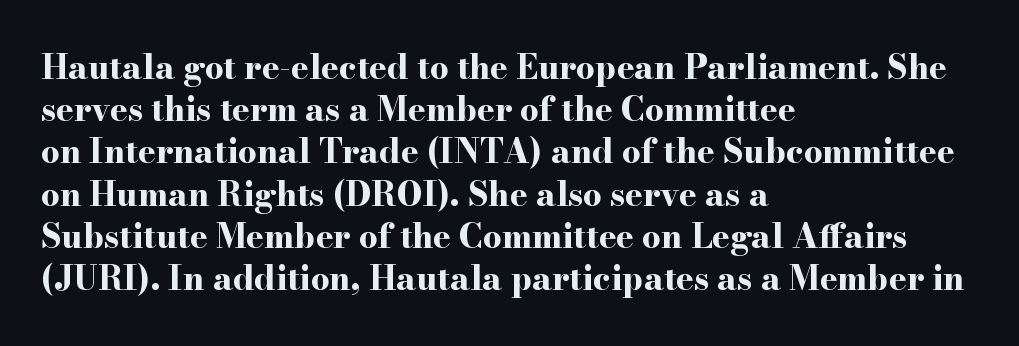
{"serif": "yes", "italic": "no", "bold": "yes", "weight": "bold", "width": "wide", "stroke_contrast": "high", "x_height": "small", "monospaced": "no", "underline": "no", "align": "left", "line_spacing": "normal", "line_spacing_ratio": 1.28, "letter_spacing": "normal", "letter_spacing_em": 0.0, "glyph_px": 33}
